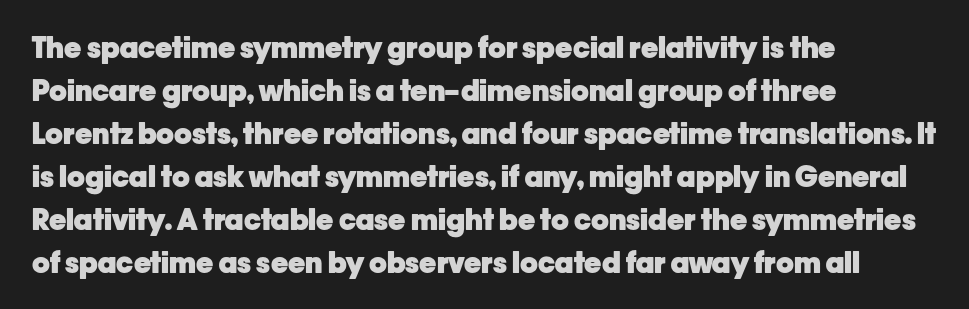
Varying glyph widths throughout — classic text-font behaviour. The glyphs are unaccompanied by any horizontal stroke below them. Horizontally, the lines are justified to the leading edge only. The passage shown has conventional tracking throughout. The line-height multiplier appears to be the usual default. Each letter's strokes conclude bluntly, with no projecting serifs.
